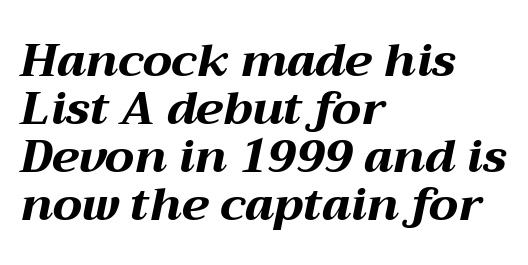
Q: Is the text bold? A: Yes.
Q: Is the text italic (slanted)? A: Yes, it leans right by about 12 degrees.
Q: Is the text underlined? A: No.
Q: How is the paragraph aligned? A: Left-aligned.
Q: Is the spacing between letters normal or unusually wide? A: Normal.
Q: Is the spacing between lines tight, normal or loose? A: Tight.
Q: Width (condensed, normal, or wide)? A: Wide.
Q: Stroke contrast? A: Medium.
Q: x-height? A: Medium.
Q: Monospaced? A: No.
